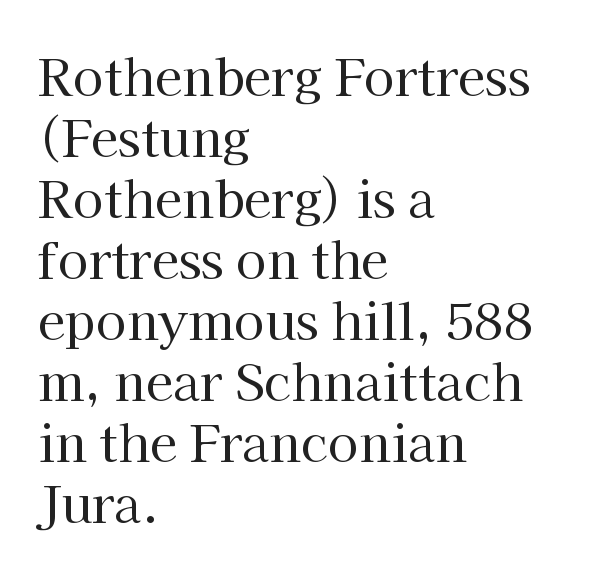
{"serif": "yes", "italic": "no", "bold": "no", "weight": "regular", "width": "normal", "stroke_contrast": "high", "x_height": "medium", "monospaced": "no", "underline": "no", "align": "left", "line_spacing_ratio": 1.22, "letter_spacing": "normal", "letter_spacing_em": 0.0, "glyph_px": 50}
